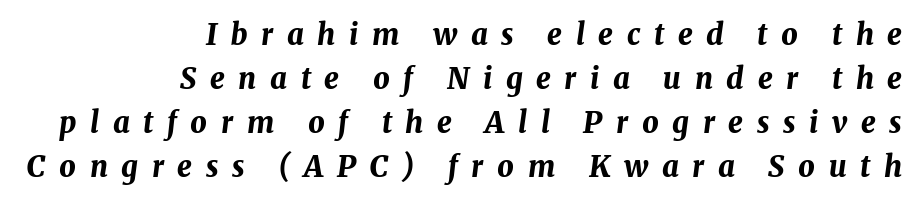
The image shows 29 px bold type, italic (leaning right); set right-aligned, normal line spacing (1.52x), unusually wide letter spacing (+0.47 em), not underlined; medium stroke contrast and a medium x-height.
